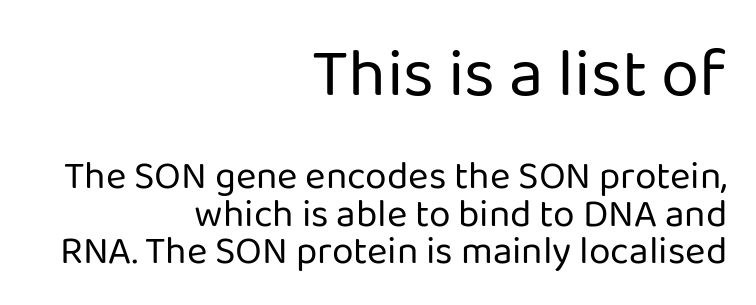
{"serif": "no", "italic": "no", "bold": "no", "weight": "regular", "width": "normal", "stroke_contrast": "low", "x_height": "medium", "monospaced": "no", "underline": "no", "align": "right", "line_spacing": "tight", "line_spacing_ratio": 0.96, "letter_spacing": "normal", "letter_spacing_em": 0.0, "larger_block": "first", "size_ratio": 1.77, "glyph_px": 69}
